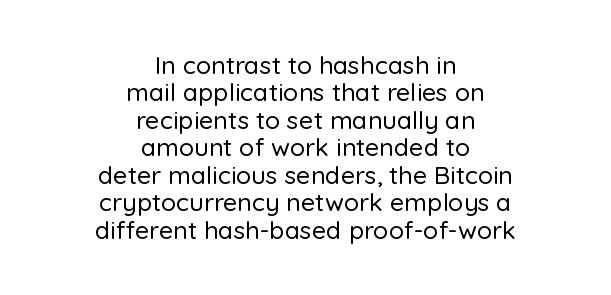
Here the glyphs are tracked normally, forming tight word shapes. Line starts and ends both wander, symmetrically. Underline: absent. Is there much room between lines? No — they nearly touch. The letters stand upright; this is a roman face.
